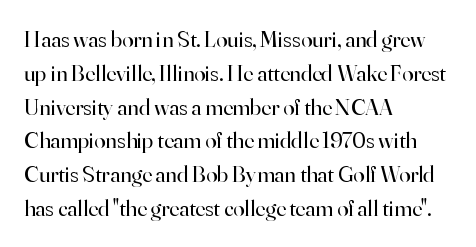
The image shows 23 px text type, upright; set left-aligned, normal line spacing (1.47x), normal letter spacing, not underlined.
